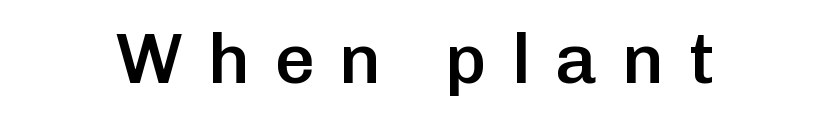
{"serif": "no", "italic": "no", "bold": "semi", "weight": "semibold", "width": "normal", "stroke_contrast": "low", "x_height": "medium", "monospaced": "no", "underline": "no", "letter_spacing": "wide", "letter_spacing_em": 0.34, "glyph_px": 71}
